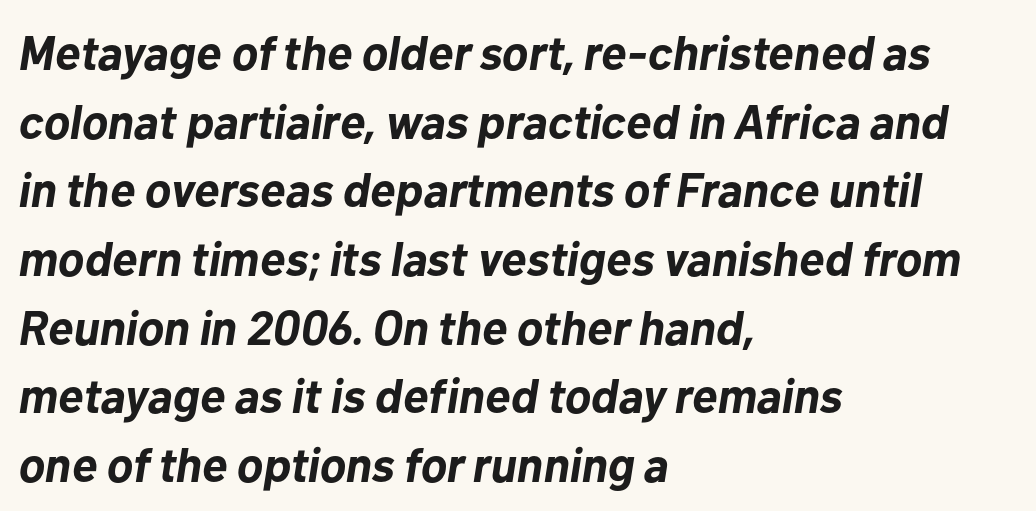
Q: Is the text bold? A: Yes.
Q: Is the text italic (slanted)? A: Yes, it leans right by about 10 degrees.
Q: Is the text underlined? A: No.
Q: How is the paragraph aligned? A: Left-aligned.
Q: Is the spacing between letters normal or unusually wide? A: Normal.
Q: Is the spacing between lines tight, normal or loose? A: Normal.
Q: Width (condensed, normal, or wide)? A: Normal.
Q: Stroke contrast? A: Low.
Q: x-height? A: Medium.
Q: Monospaced? A: No.
